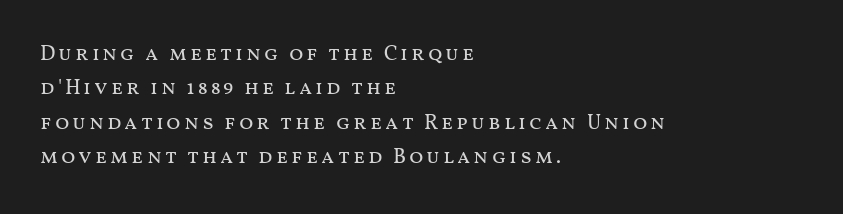
This block has exactly the height ordinary leading produces. The lines are quadded left. This is not heavy type; no bold has been used. Honestly, there is no underline to notice here at all. Posture: vertical.
